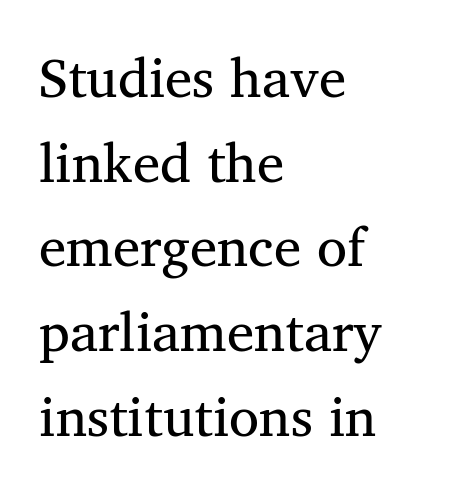
This sample has the flowing, uneven cadence of proportional lettering. A roman cut, with each character standing at attention. Vertically, the passage feels balanced, rows spaced as you'd expect. Line beginnings align vertically; line endings do not. Typographically, this falls in the serif category.
